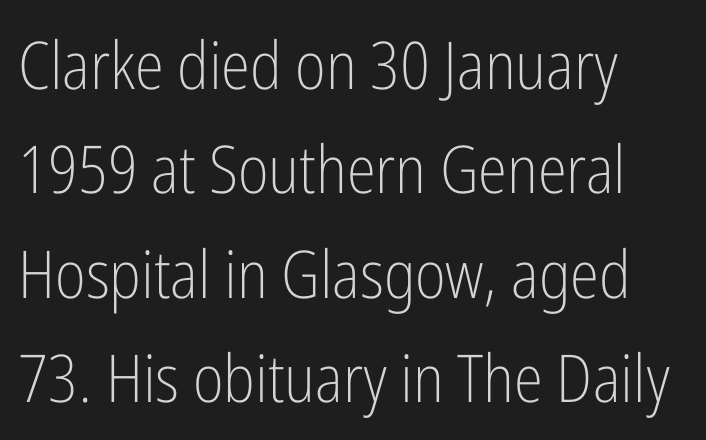
{"serif": "no", "italic": "no", "bold": "no", "weight": "light", "width": "condensed", "stroke_contrast": "low", "x_height": "medium", "monospaced": "no", "underline": "no", "align": "left", "line_spacing": "normal", "line_spacing_ratio": 1.58, "letter_spacing": "normal", "letter_spacing_em": 0.0, "glyph_px": 66}
